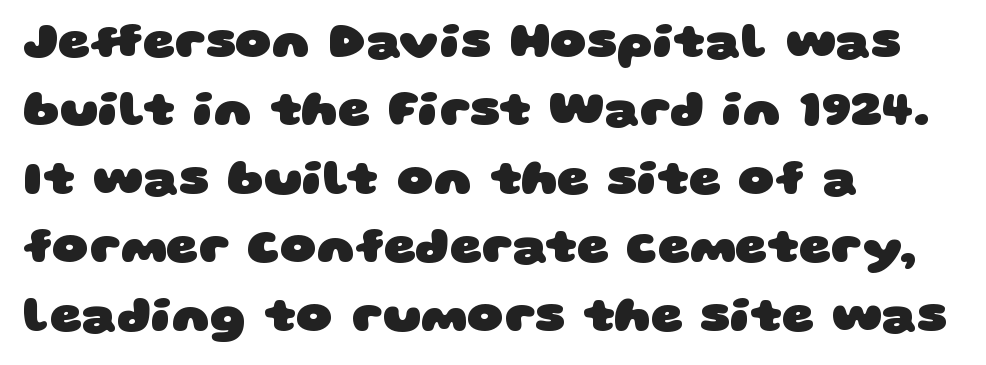
The image shows 50 px heavy, wide sans-serif type; set left-aligned, normal line spacing (1.37x), normal letter spacing, not underlined; low stroke contrast and a large x-height.
